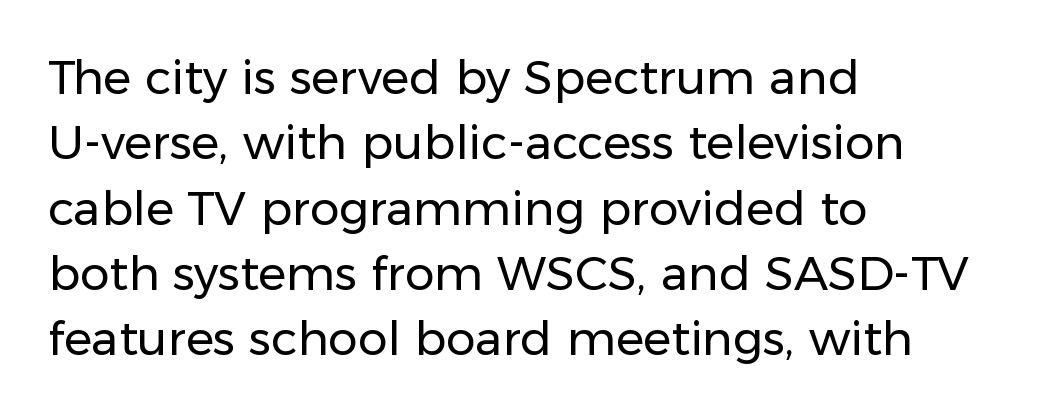
The image shows 47 px regular-weight sans-serif type, upright; set left-aligned, normal line spacing (1.39x), normal letter spacing, not underlined; low stroke contrast and a medium x-height.
